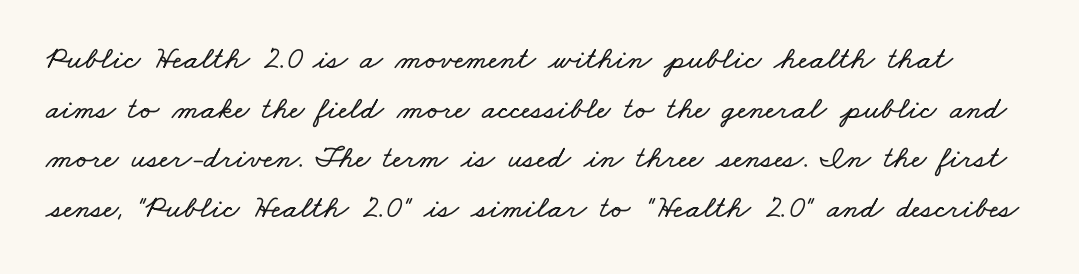
{"width": "wide", "stroke_contrast": "low", "x_height": "small", "monospaced": "no", "underline": "no", "line_spacing": "normal", "line_spacing_ratio": 1.55, "letter_spacing": "normal", "letter_spacing_em": 0.0, "glyph_px": 32}
